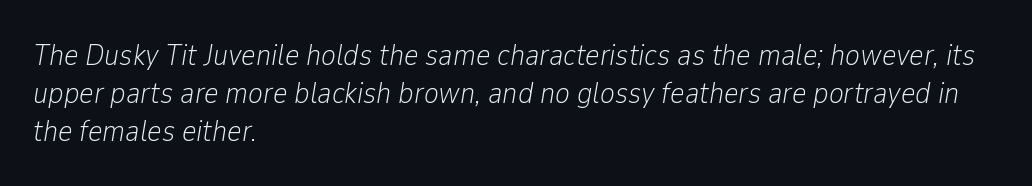
Q: Is the text bold? A: No.
Q: Is the text italic (slanted)? A: Yes, it leans right by about 9 degrees.
Q: Is the text underlined? A: No.
Q: How is the paragraph aligned? A: Left-aligned.
Q: Is the spacing between letters normal or unusually wide? A: Normal.
Q: Width (condensed, normal, or wide)? A: Condensed.
Q: Stroke contrast? A: Low.
Q: x-height? A: Medium.
Q: Monospaced? A: No.
